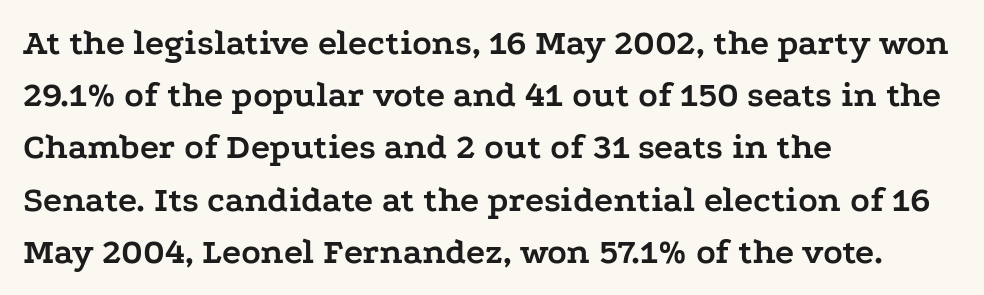
{"serif": "yes", "italic": "no", "bold": "yes", "weight": "semibold", "width": "wide", "stroke_contrast": "low", "x_height": "medium", "monospaced": "no", "underline": "no", "align": "left", "line_spacing": "normal", "line_spacing_ratio": 1.45, "letter_spacing": "normal", "letter_spacing_em": 0.0, "glyph_px": 36}
